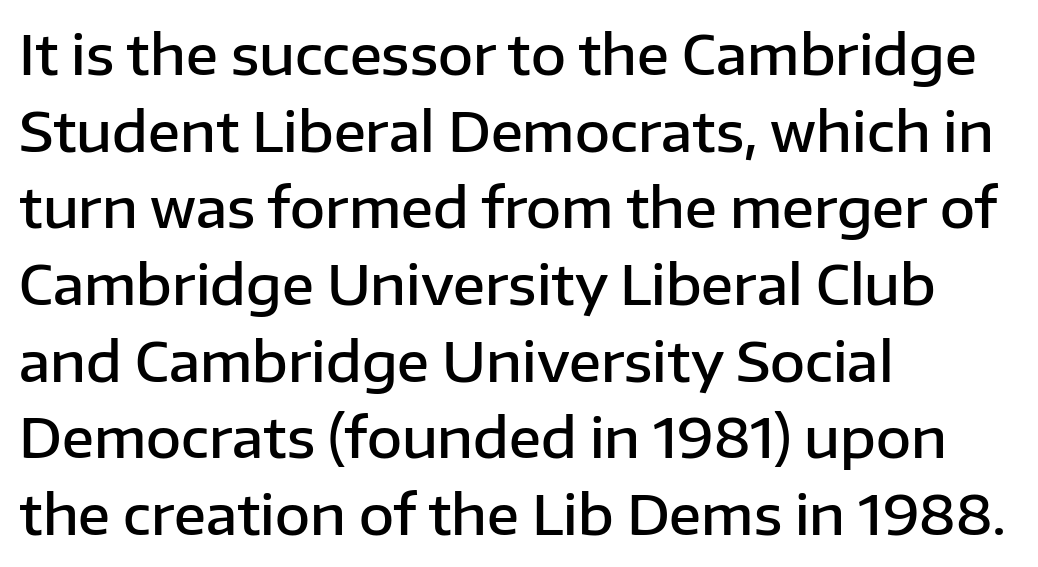
{"serif": "no", "italic": "no", "bold": "semi", "weight": "semibold", "width": "normal", "stroke_contrast": "low", "x_height": "medium", "monospaced": "no", "underline": "no", "align": "left", "line_spacing": "normal", "line_spacing_ratio": 1.42, "letter_spacing": "normal", "letter_spacing_em": 0.0, "glyph_px": 54}
